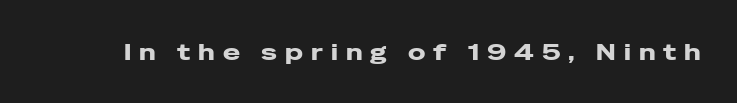
{"italic": "no", "bold": "yes", "underline": "no", "letter_spacing": "wide", "letter_spacing_em": 0.35, "glyph_px": 23}
